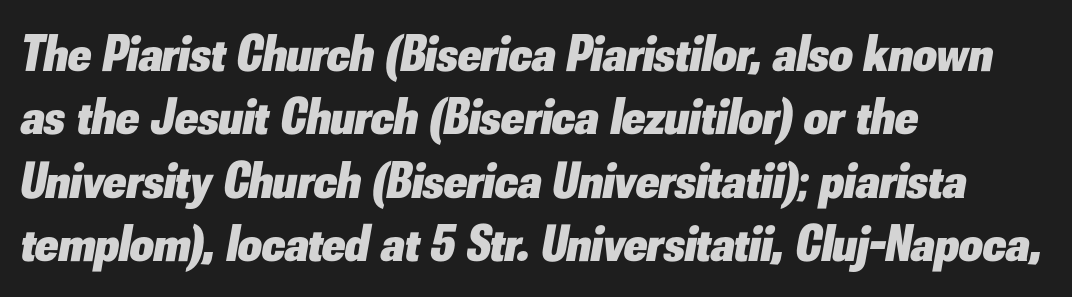
Q: Is the text bold? A: Yes.
Q: Is the text italic (slanted)? A: Yes, it leans right by about 10 degrees.
Q: Is the text underlined? A: No.
Q: How is the paragraph aligned? A: Left-aligned.
Q: Is the spacing between letters normal or unusually wide? A: Normal.
Q: Width (condensed, normal, or wide)? A: Normal.
Q: Stroke contrast? A: Low.
Q: x-height? A: Small.
Q: Monospaced? A: No.
